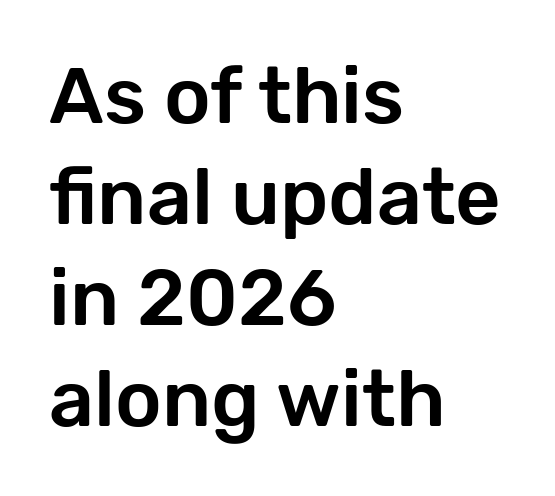
Q: Is the text italic (slanted)? A: No, it is upright.
Q: Is the typeface a serif or a sans-serif typeface? A: Sans-serif.
Q: Is the text underlined? A: No.
Q: How is the paragraph aligned? A: Left-aligned.
Q: Is the spacing between letters normal or unusually wide? A: Normal.
Q: Is the spacing between lines tight, normal or loose? A: Normal.
Q: Width (condensed, normal, or wide)? A: Normal.
Q: Stroke contrast? A: Low.
Q: x-height? A: Medium.
Q: Monospaced? A: No.
